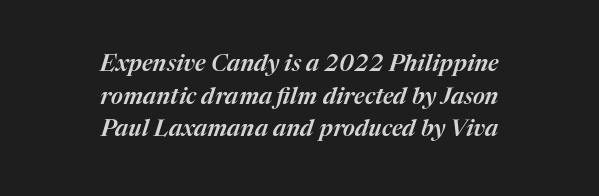
What's the leading like? Ordinary, nothing unusual. Compared with a flush-left layout, this one balances lines on the center instead. Any mark beneath the type? The region is blank. The whole block is typeset with a tilt. Nothing unusual about the tracking: characters are spaced as the font intends.
